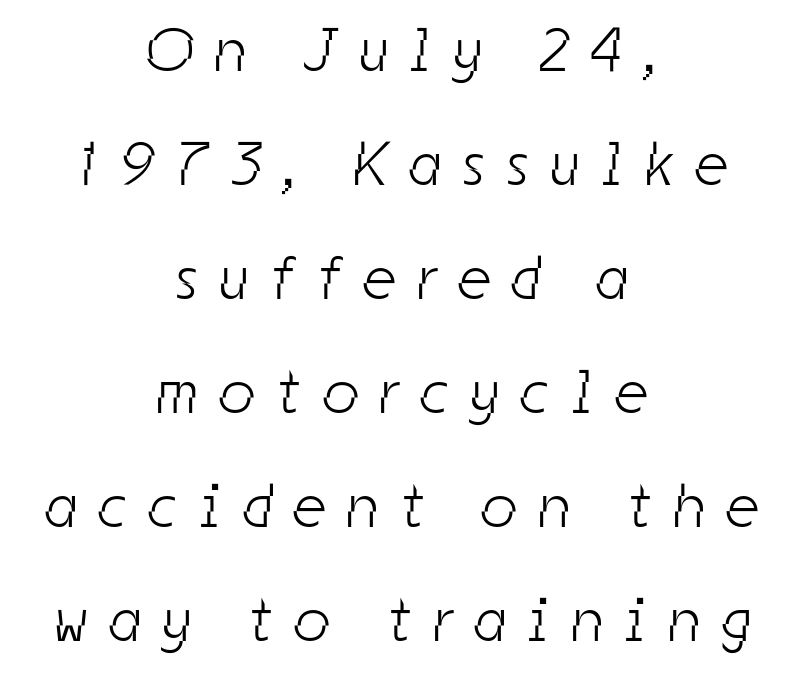
The letters carry no serifs — their stems end cleanly without finishing strokes. Letters rest on an invisible, unmarked baseline. Here the glyphs are tracked loosely, breaking word shapes into spaced letters. Think of a printed novel: that variable character pitch is what you see here. A light-to-regular cut is what we see here. Short and long lines alike share a common midpoint.
